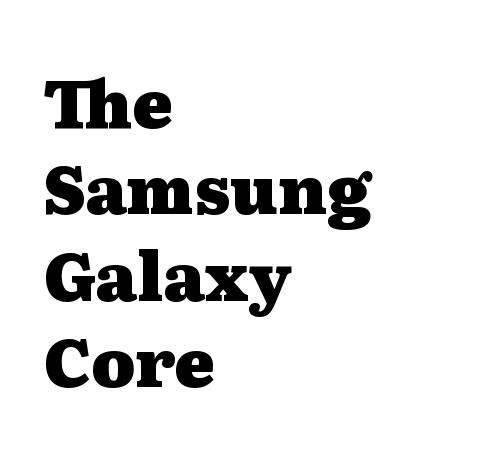
{"serif": "yes", "italic": "no", "bold": "yes", "weight": "heavy", "width": "wide", "stroke_contrast": "medium", "x_height": "medium", "monospaced": "no", "underline": "no", "align": "left", "line_spacing": "normal", "line_spacing_ratio": 1.29, "letter_spacing": "normal", "letter_spacing_em": 0.0, "glyph_px": 67}
